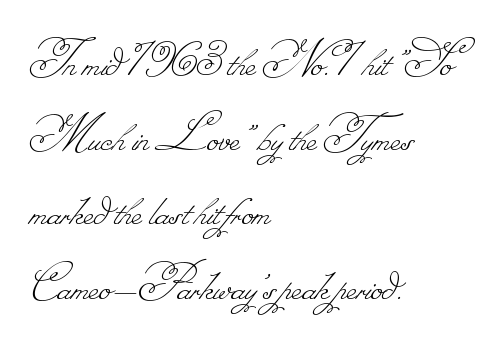
{"bold": "no", "weight": "thin", "width": "normal", "stroke_contrast": "low", "monospaced": "no", "underline": "no", "align": "left", "line_spacing": "normal", "line_spacing_ratio": 1.41, "letter_spacing": "normal", "letter_spacing_em": 0.0, "glyph_px": 53}
